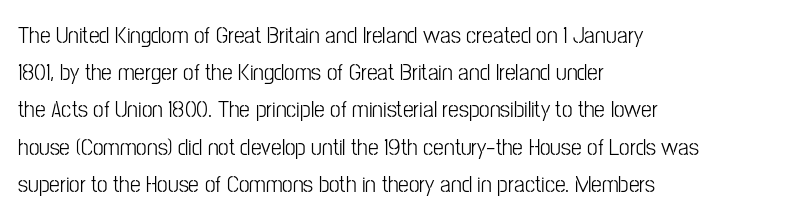
{"italic": "no", "bold": "no", "underline": "no", "align": "left", "line_spacing": "normal", "line_spacing_ratio": 1.55, "letter_spacing": "normal", "letter_spacing_em": 0.0, "glyph_px": 24}
